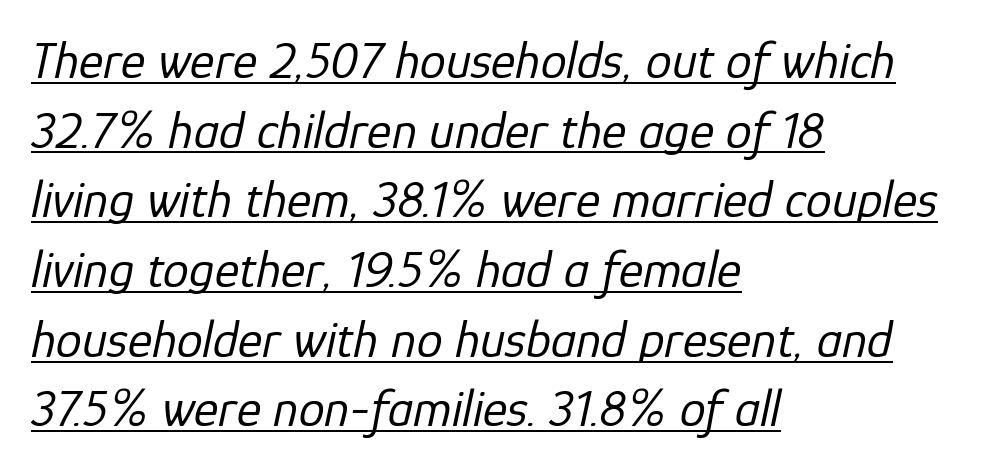
Q: Is the text bold? A: No.
Q: Is the text italic (slanted)? A: Yes, it leans right by about 12 degrees.
Q: Is the text underlined? A: Yes.
Q: How is the paragraph aligned? A: Left-aligned.
Q: Is the spacing between letters normal or unusually wide? A: Normal.
Q: Is the spacing between lines tight, normal or loose? A: Normal.
Q: Width (condensed, normal, or wide)? A: Normal.
Q: Stroke contrast? A: Low.
Q: x-height? A: Medium.
Q: Monospaced? A: No.
